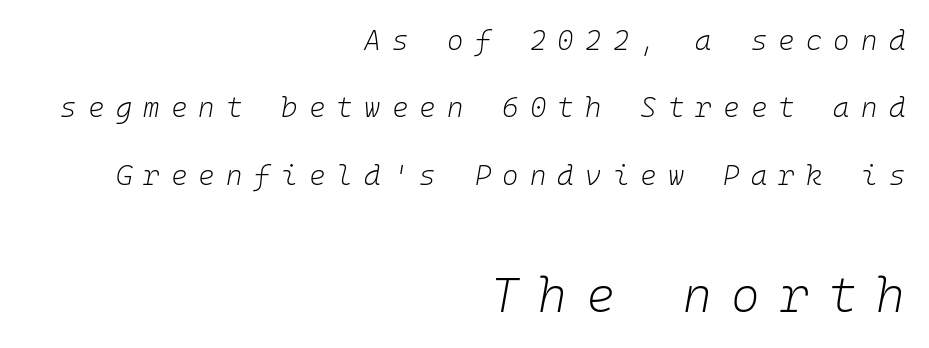
Caption: multi-line text, flush right, ragged left. Rule under the text: the space is simply empty. Is the type slanted? Yes — the strokes lean at a clear angle. The tracking reads as deliberately expanded to a designer's eye. The letters march in equal steps, a hallmark of fixed-pitch type. Heaviness? Minimal to ordinary, like unemphasized prose.
